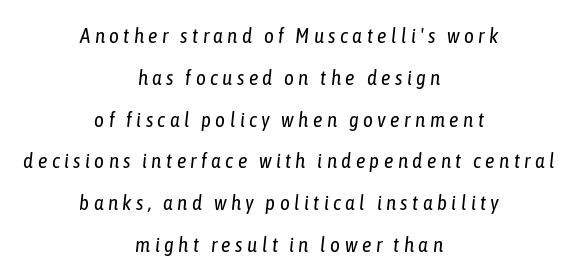
The image shows 21 px text type, italic (leaning right); set centered, loose line spacing (1.99x), unusually wide letter spacing (+0.21 em), not underlined.
